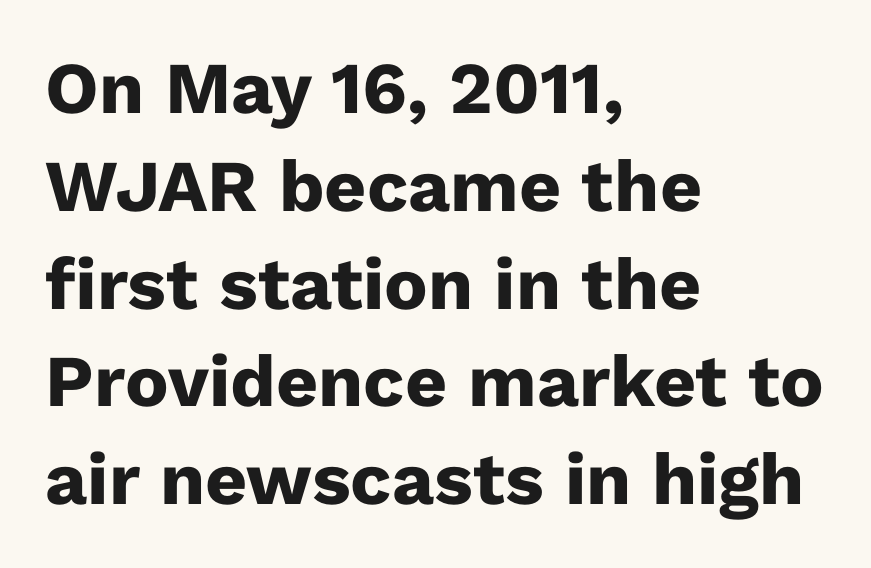
Q: Is the text bold? A: Yes.
Q: Is the text italic (slanted)? A: No, it is upright.
Q: Is the typeface a serif or a sans-serif typeface? A: Sans-serif.
Q: Is the text underlined? A: No.
Q: How is the paragraph aligned? A: Left-aligned.
Q: Is the spacing between letters normal or unusually wide? A: Normal.
Q: Is the spacing between lines tight, normal or loose? A: Normal.
Q: Width (condensed, normal, or wide)? A: Normal.
Q: Stroke contrast? A: Low.
Q: x-height? A: Medium.
Q: Monospaced? A: No.
